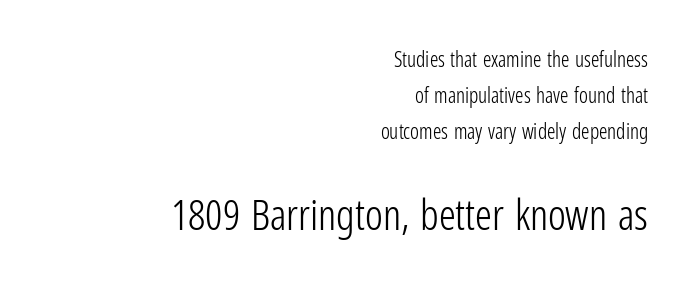
{"serif": "no", "italic": "no", "bold": "no", "weight": "light", "width": "condensed", "stroke_contrast": "low", "x_height": "medium", "monospaced": "no", "underline": "no", "align": "right", "line_spacing_ratio": 1.71, "letter_spacing": "normal", "letter_spacing_em": 0.0, "larger_block": "second", "size_ratio": 2.0, "glyph_px": 42}
